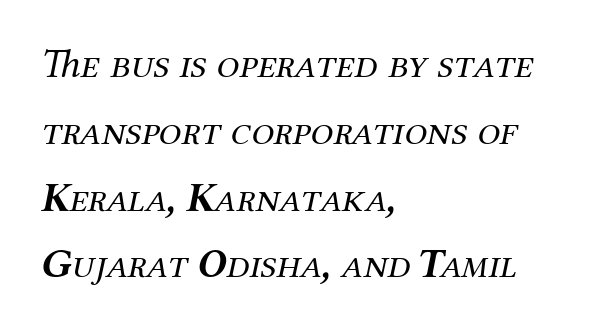
In terms of letterform style, serifs are clearly present. The zone under the glyphs is completely vacant. Alignment: flush left. Every character sits at an angle, as italics do. Whoever set this chose a conventional vertical rhythm. Stems here are at most as thick as an everyday book face.
